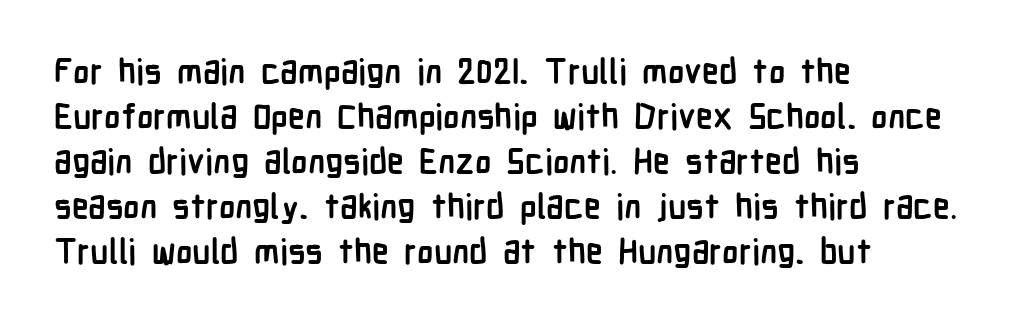
The image shows 34 px semibold, condensed sans-serif type, upright; set left-aligned, normal line spacing (1.32x), normal letter spacing, not underlined; low stroke contrast and a medium x-height.
